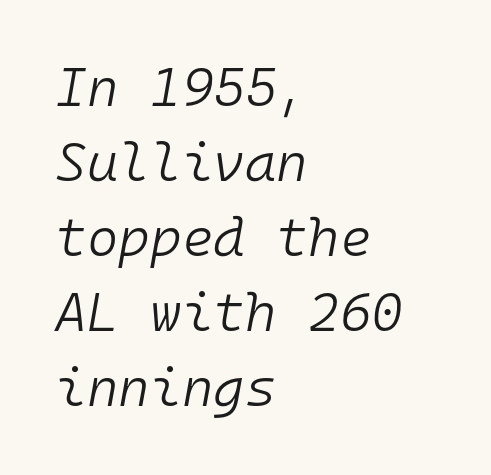
Q: Is the text bold? A: No.
Q: Is the text italic (slanted)? A: Yes, it leans right by about 10 degrees.
Q: Is the text underlined? A: No.
Q: How is the paragraph aligned? A: Left-aligned.
Q: Is the spacing between letters normal or unusually wide? A: Normal.
Q: Is the spacing between lines tight, normal or loose? A: Normal.
Q: Width (condensed, normal, or wide)? A: Normal.
Q: Stroke contrast? A: Low.
Q: x-height? A: Medium.
Q: Monospaced? A: Yes.
